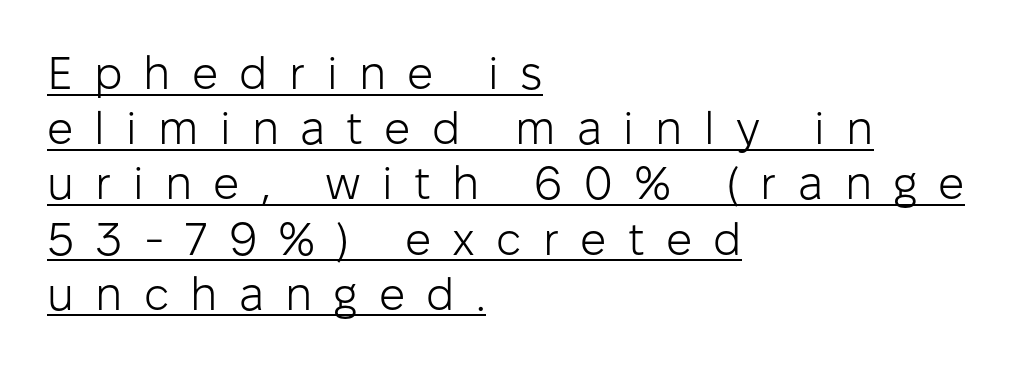
Q: Is the text bold? A: No.
Q: Is the text italic (slanted)? A: No, it is upright.
Q: Is the typeface a serif or a sans-serif typeface? A: Sans-serif.
Q: Is the text underlined? A: Yes.
Q: How is the paragraph aligned? A: Left-aligned.
Q: Is the spacing between letters normal or unusually wide? A: Unusually wide.
Q: Width (condensed, normal, or wide)? A: Normal.
Q: Stroke contrast? A: Low.
Q: x-height? A: Medium.
Q: Monospaced? A: No.
